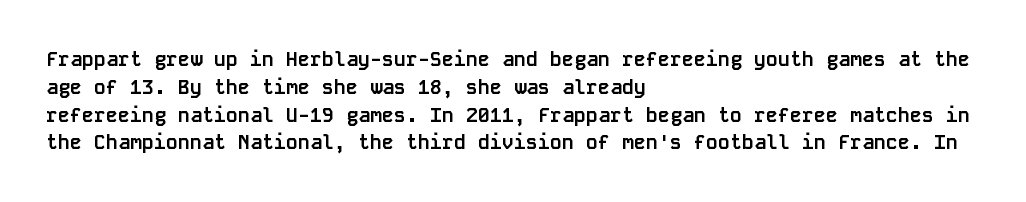
The image shows 20 px bold type, upright; set left-aligned, normal line spacing (1.39x), normal letter spacing, not underlined.
